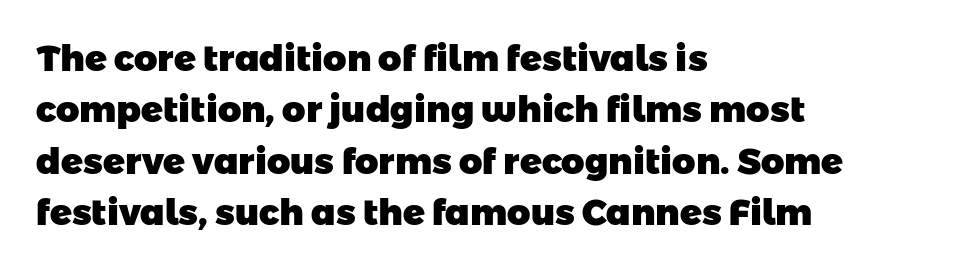
The image shows 36 px heavy sans-serif type; set left-aligned, normal line spacing (1.43x), normal letter spacing, not underlined; low stroke contrast and a medium x-height.
